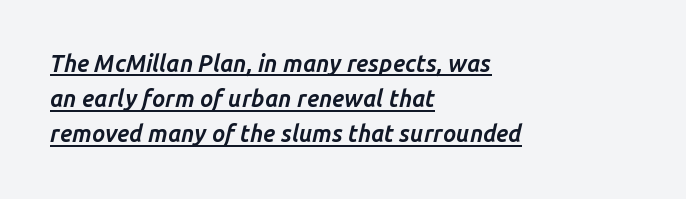
The specimen includes a rule beneath the text block's lines. Stroke thickness is high; the sample reads as a true bold. Every character sits at an angle, as italics do. The rendering keeps characters at their native spacing.
